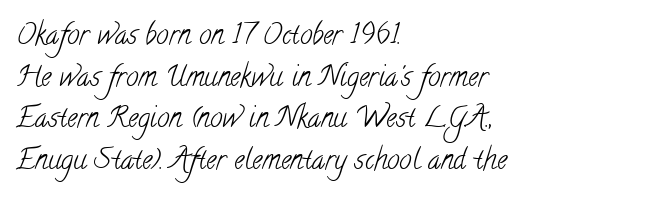
The image shows 28 px light, condensed serif type; set left-aligned, normal line spacing (1.49x), normal letter spacing, not underlined; low stroke contrast and a small x-height.
